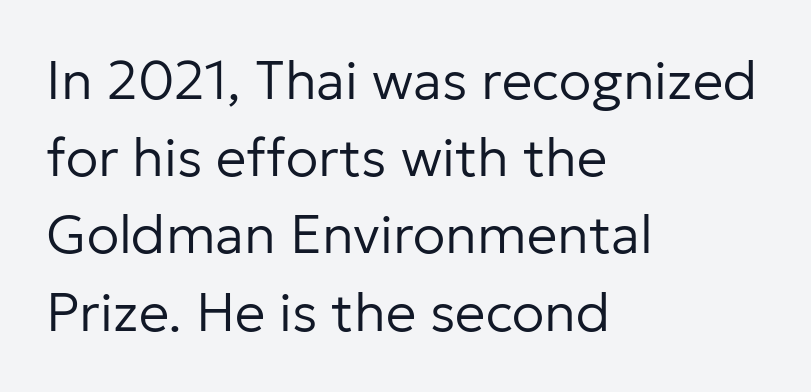
Q: Is the text bold? A: No.
Q: Is the text italic (slanted)? A: No, it is upright.
Q: Is the typeface a serif or a sans-serif typeface? A: Sans-serif.
Q: Is the text underlined? A: No.
Q: How is the paragraph aligned? A: Left-aligned.
Q: Is the spacing between letters normal or unusually wide? A: Normal.
Q: Is the spacing between lines tight, normal or loose? A: Normal.
Q: Width (condensed, normal, or wide)? A: Normal.
Q: Stroke contrast? A: Low.
Q: x-height? A: Medium.
Q: Monospaced? A: No.
